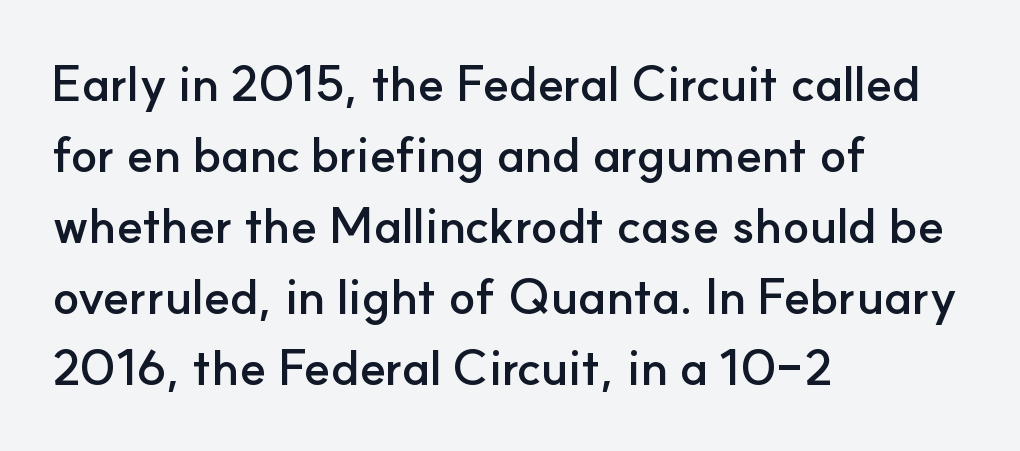
Q: Is the text bold? A: Yes.
Q: Is the text italic (slanted)? A: No, it is upright.
Q: Is the typeface a serif or a sans-serif typeface? A: Sans-serif.
Q: Is the text underlined? A: No.
Q: How is the paragraph aligned? A: Left-aligned.
Q: Is the spacing between letters normal or unusually wide? A: Normal.
Q: Is the spacing between lines tight, normal or loose? A: Normal.
Q: Width (condensed, normal, or wide)? A: Normal.
Q: Stroke contrast? A: Low.
Q: x-height? A: Small.
Q: Monospaced? A: No.
